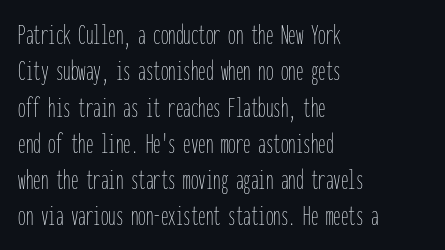
The image shows 30 px thin, condensed type, upright, monospaced; set left-aligned, line spacing 1.21x, normal letter spacing, not underlined; low stroke contrast and a medium x-height.
